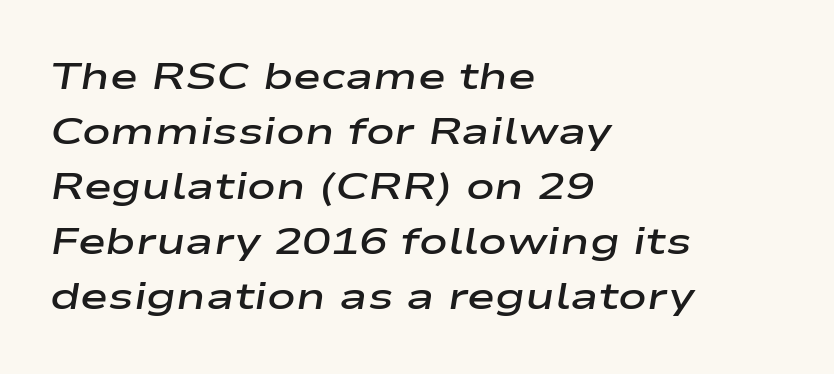
Q: Is the text bold? A: Semi-bold.
Q: Is the text italic (slanted)? A: Yes, it leans right by about 9 degrees.
Q: Is the text underlined? A: No.
Q: How is the paragraph aligned? A: Left-aligned.
Q: Is the spacing between letters normal or unusually wide? A: Normal.
Q: Is the spacing between lines tight, normal or loose? A: Normal.
Q: Width (condensed, normal, or wide)? A: Wide.
Q: Stroke contrast? A: Low.
Q: x-height? A: Medium.
Q: Monospaced? A: No.
